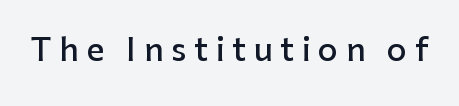
Q: Is the text bold? A: Semi-bold.
Q: Is the text italic (slanted)? A: No, it is upright.
Q: Is the typeface a serif or a sans-serif typeface? A: Sans-serif.
Q: Is the text underlined? A: No.
Q: Is the spacing between letters normal or unusually wide? A: Unusually wide.
Q: Width (condensed, normal, or wide)? A: Normal.
Q: Stroke contrast? A: Low.
Q: x-height? A: Medium.
Q: Monospaced? A: No.
